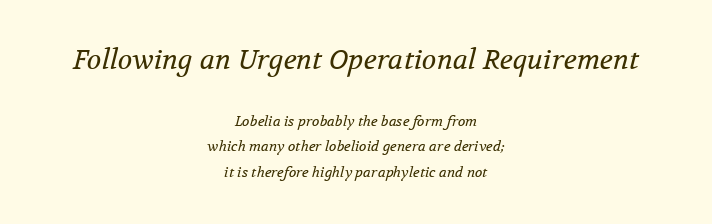
{"italic": "yes", "lean": "right", "slant_degrees": 12, "bold": "no", "underline": "no", "align": "center", "line_spacing_ratio": 1.8, "letter_spacing": "normal", "letter_spacing_em": 0.0, "larger_block": "first", "size_ratio": 1.93, "glyph_px": 27}
